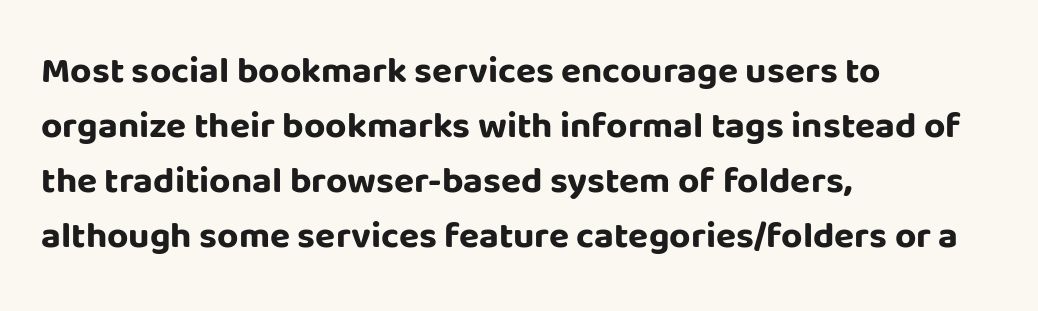
Q: Is the text bold? A: Yes.
Q: Is the text italic (slanted)? A: No, it is upright.
Q: Is the typeface a serif or a sans-serif typeface? A: Sans-serif.
Q: Is the text underlined? A: No.
Q: How is the paragraph aligned? A: Left-aligned.
Q: Is the spacing between letters normal or unusually wide? A: Normal.
Q: Is the spacing between lines tight, normal or loose? A: Normal.
Q: Width (condensed, normal, or wide)? A: Normal.
Q: Stroke contrast? A: Low.
Q: x-height? A: Large.
Q: Monospaced? A: No.
